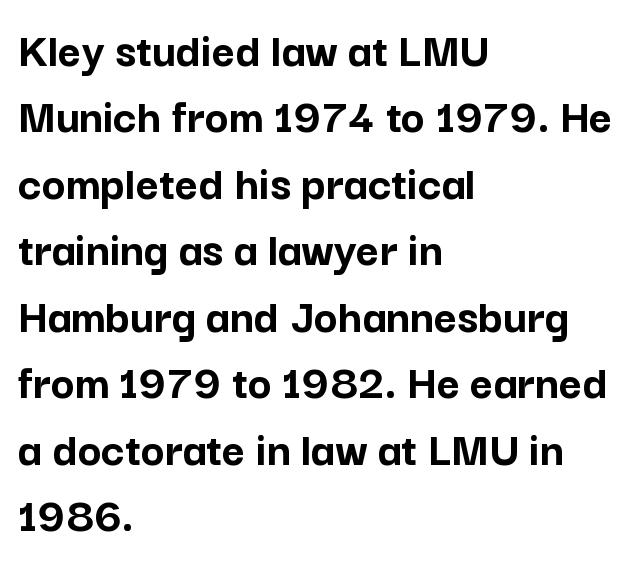
Q: Is the text bold? A: Yes.
Q: Is the text italic (slanted)? A: No, it is upright.
Q: Is the typeface a serif or a sans-serif typeface? A: Sans-serif.
Q: Is the text underlined? A: No.
Q: How is the paragraph aligned? A: Left-aligned.
Q: Is the spacing between letters normal or unusually wide? A: Normal.
Q: Is the spacing between lines tight, normal or loose? A: Normal.
Q: Width (condensed, normal, or wide)? A: Normal.
Q: Stroke contrast? A: Low.
Q: x-height? A: Medium.
Q: Monospaced? A: No.
